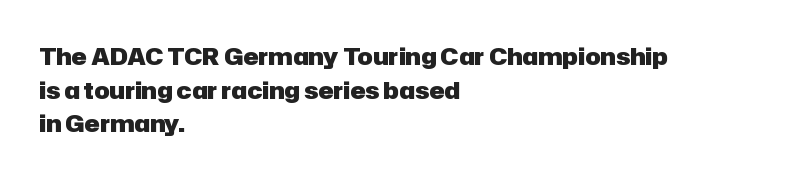
Q: Is the text bold? A: Yes.
Q: Is the text italic (slanted)? A: No, it is upright.
Q: Is the text underlined? A: No.
Q: How is the paragraph aligned? A: Left-aligned.
Q: Is the spacing between letters normal or unusually wide? A: Normal.
Q: Is the spacing between lines tight, normal or loose? A: Normal.
